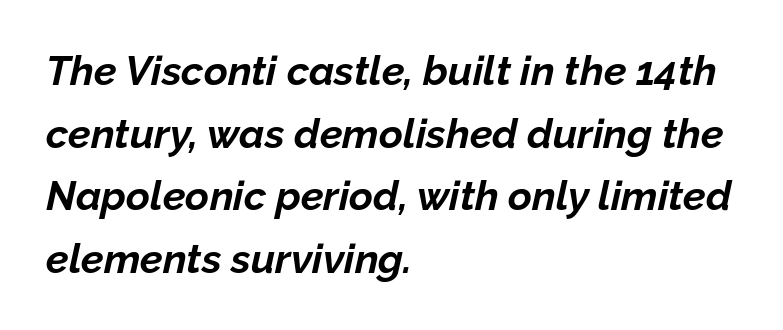
Q: Is the text bold? A: Yes.
Q: Is the text italic (slanted)? A: Yes, it leans right by about 12 degrees.
Q: Is the text underlined? A: No.
Q: How is the paragraph aligned? A: Left-aligned.
Q: Is the spacing between letters normal or unusually wide? A: Normal.
Q: Is the spacing between lines tight, normal or loose? A: Normal.
Q: Width (condensed, normal, or wide)? A: Normal.
Q: Stroke contrast? A: Low.
Q: x-height? A: Medium.
Q: Monospaced? A: No.
